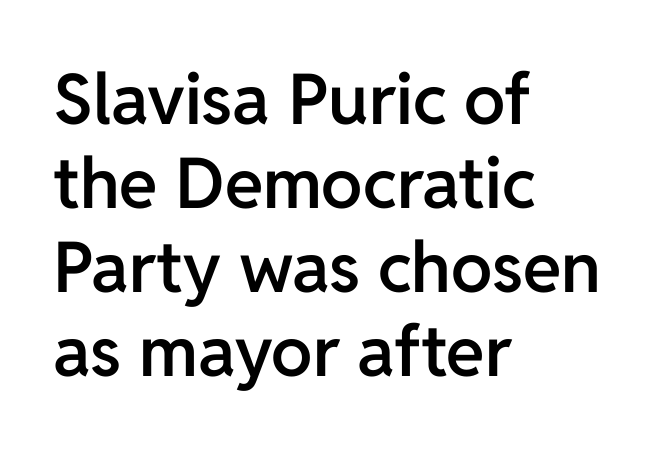
The image shows 70 px semibold sans-serif type, upright; set left-aligned, line spacing 1.2x, normal letter spacing, not underlined; low stroke contrast and a medium x-height.
